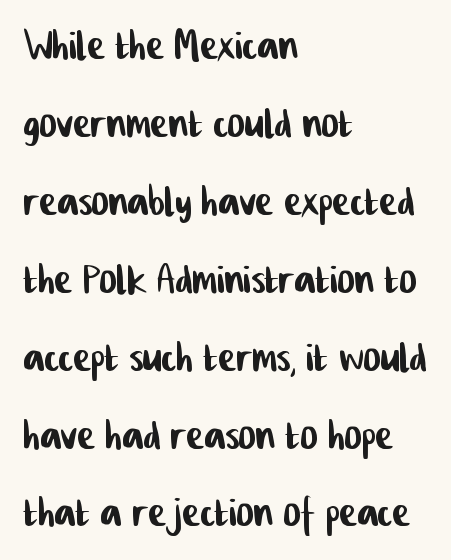
{"serif": "no", "width": "condensed", "stroke_contrast": "low", "x_height": "medium", "monospaced": "no", "underline": "no", "align": "left", "line_spacing": "normal", "line_spacing_ratio": 1.47, "letter_spacing": "normal", "letter_spacing_em": 0.0, "glyph_px": 53}
